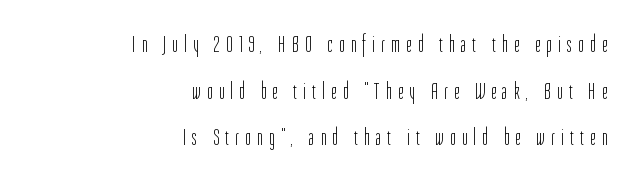
The image shows 23 px text type, upright; set right-aligned, loose line spacing (2.03x), unusually wide letter spacing (+0.28 em), not underlined.
